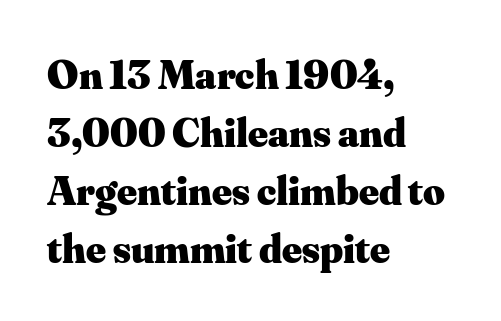
Q: Is the text bold? A: Yes.
Q: Is the text italic (slanted)? A: No, it is upright.
Q: Is the typeface a serif or a sans-serif typeface? A: Serif.
Q: Is the text underlined? A: No.
Q: How is the paragraph aligned? A: Left-aligned.
Q: Is the spacing between letters normal or unusually wide? A: Normal.
Q: Is the spacing between lines tight, normal or loose? A: Normal.
Q: Width (condensed, normal, or wide)? A: Normal.
Q: Stroke contrast? A: Medium.
Q: x-height? A: Small.
Q: Monospaced? A: No.
